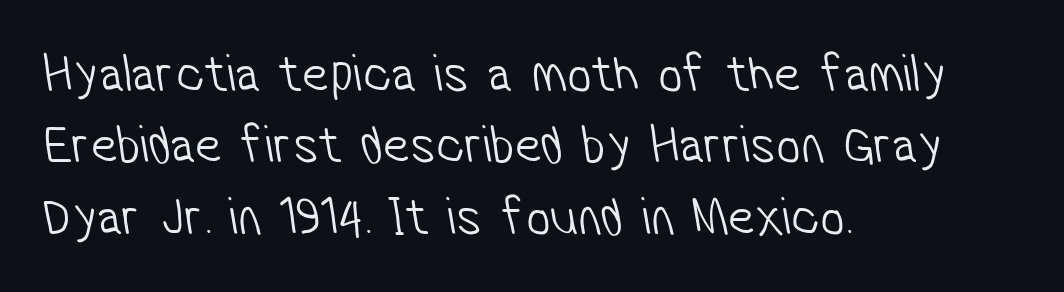
The image shows 54 px light, condensed sans-serif type; set left-aligned, normal line spacing (1.32x), normal letter spacing, not underlined; low stroke contrast and a medium x-height.
